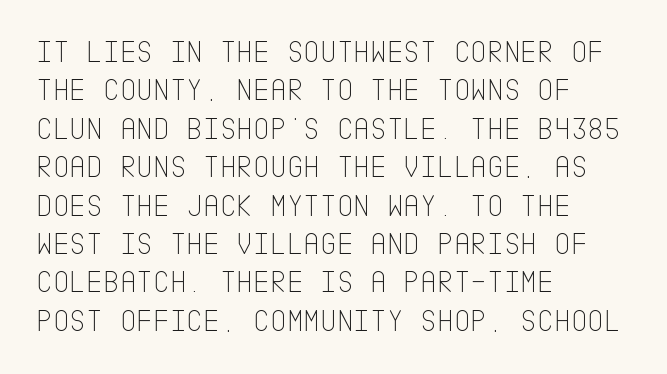
{"serif": "no", "italic": "no", "bold": "no", "weight": "thin", "width": "condensed", "stroke_contrast": "low", "x_height": "large", "underline": "no", "align": "left", "line_spacing_ratio": 1.2, "letter_spacing": "normal", "letter_spacing_em": 0.0, "glyph_px": 32}
